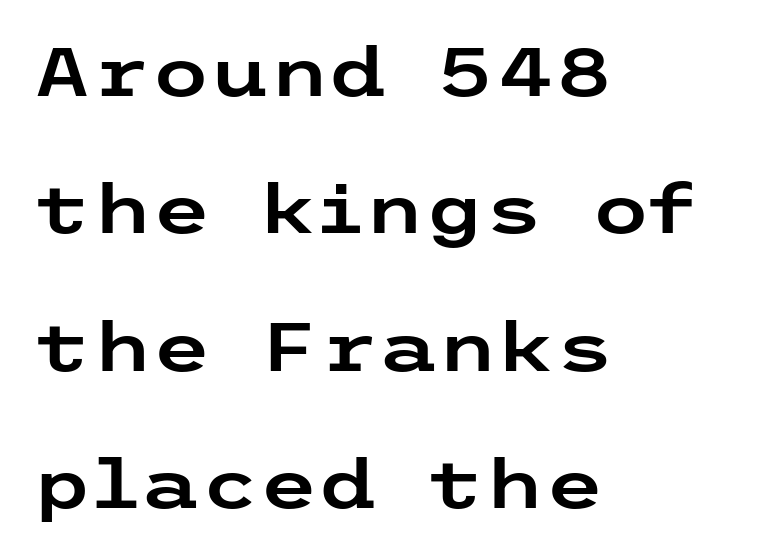
Line spacing here is loose. Classification — sans serif. Left-aligned paragraph, ragged on the right. The rendering keeps characters at their native spacing. If you drew a line through each stem, it would be perfectly vertical. Letters rest on an invisible, unmarked baseline.
